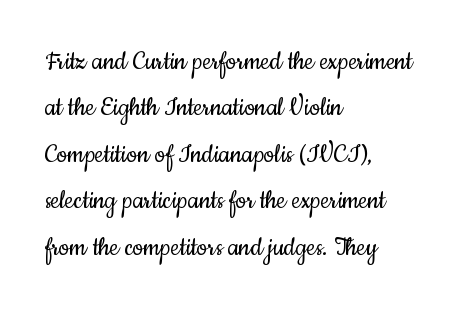
{"serif": "no", "bold": "no", "weight": "regular", "width": "condensed", "stroke_contrast": "low", "x_height": "small", "monospaced": "no", "underline": "no", "align": "left", "line_spacing": "normal", "line_spacing_ratio": 1.55, "letter_spacing": "normal", "letter_spacing_em": 0.0, "glyph_px": 30}
